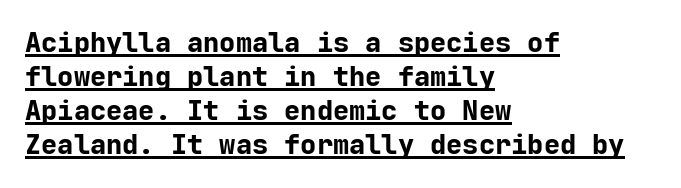
{"italic": "no", "bold": "yes", "underline": "yes", "align": "left", "line_spacing": "normal", "line_spacing_ratio": 1.26, "letter_spacing": "normal", "letter_spacing_em": 0.0, "glyph_px": 27}
